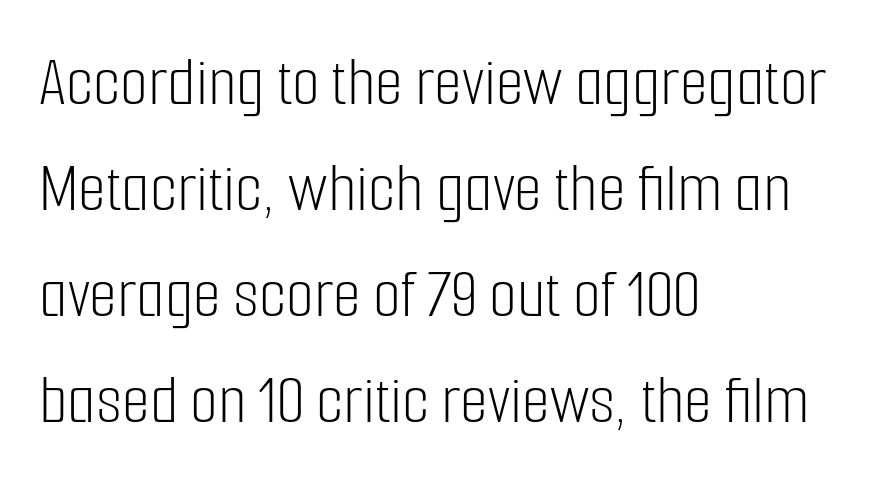
{"serif": "no", "italic": "no", "bold": "no", "weight": "light", "width": "condensed", "stroke_contrast": "low", "x_height": "medium", "monospaced": "no", "underline": "no", "align": "left", "line_spacing": "normal", "line_spacing_ratio": 1.47, "letter_spacing": "normal", "letter_spacing_em": 0.0, "glyph_px": 72}
